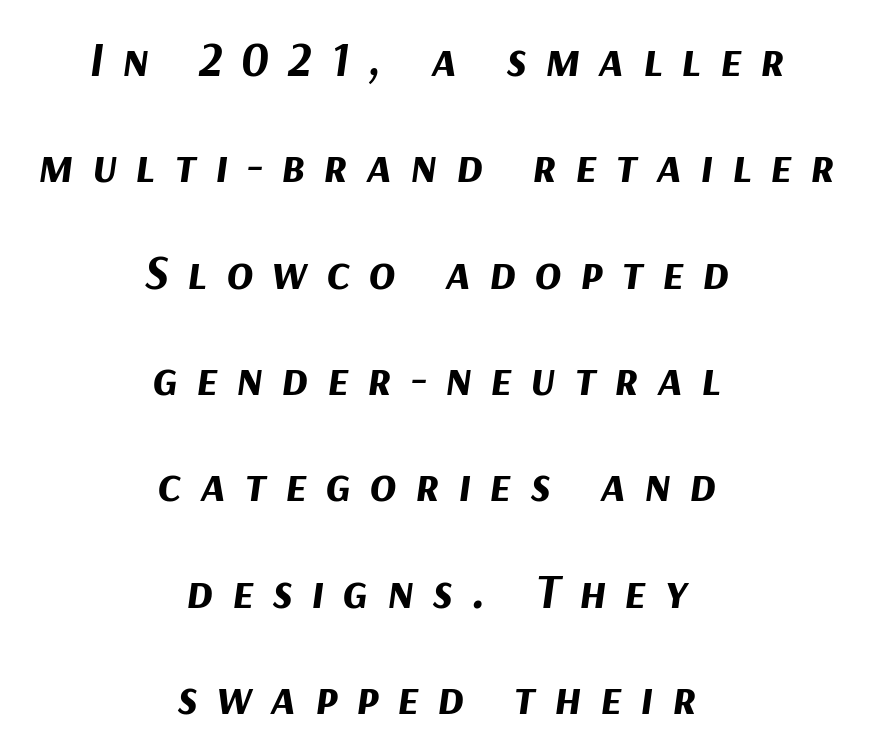
When letters slant like this, we call the style italic. Reading down the block, each line starts at a different indent, mirrored at its end. The rendering uses a large line-height, opening up the rows. The glyphs have the mass of a bold cut. This rendering features lettering with no underline.
